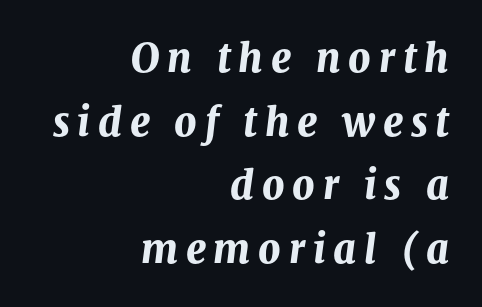
The image shows 39 px bold type, italic (leaning right); set right-aligned, normal line spacing (1.63x), unusually wide letter spacing (+0.2 em), not underlined; medium stroke contrast and a medium x-height.
